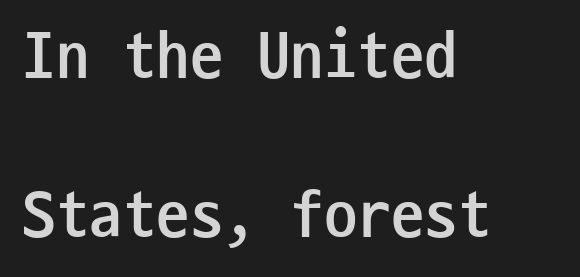
The rag falls on the right side of this text block. A clean baseline with only descenders dipping below it. Look at the bottom of the vertical strokes: they stop flat, with no serifs. Heft: maximum for text — a bold. A typesetter would call this monospace, since all characters share one set width. Nothing unusual about the tracking: characters are spaced as the font intends.
